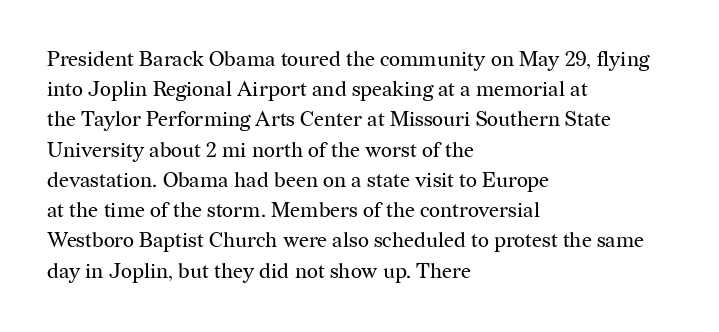
The image shows 21 px text type, upright; set left-aligned, normal line spacing (1.44x), normal letter spacing, not underlined.
